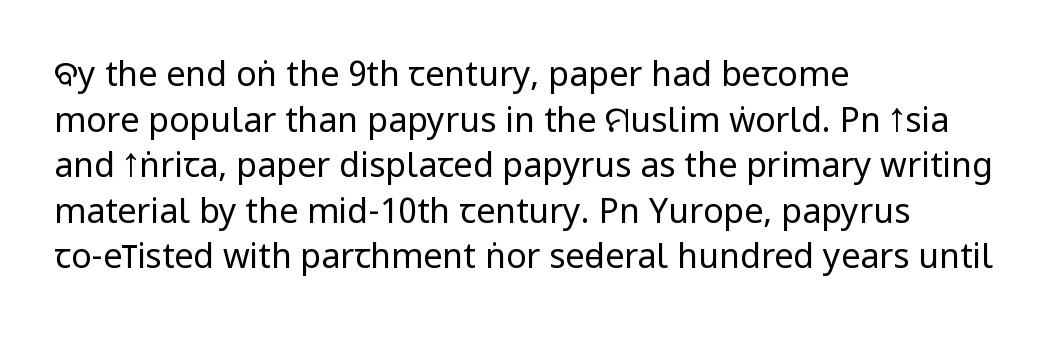
The image shows 34 px regular-weight, condensed sans-serif type, upright; set left-aligned, normal line spacing (1.34x), normal letter spacing, not underlined; low stroke contrast and a large x-height.
